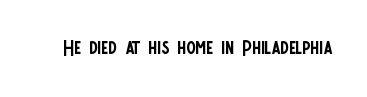
Q: Is the text bold? A: No.
Q: Is the text italic (slanted)? A: No, it is upright.
Q: Is the typeface a serif or a sans-serif typeface? A: Sans-serif.
Q: Is the text underlined? A: No.
Q: Is the spacing between letters normal or unusually wide? A: Normal.
Q: Width (condensed, normal, or wide)? A: Condensed.
Q: Stroke contrast? A: Low.
Q: x-height? A: Large.
Q: Monospaced? A: No.
